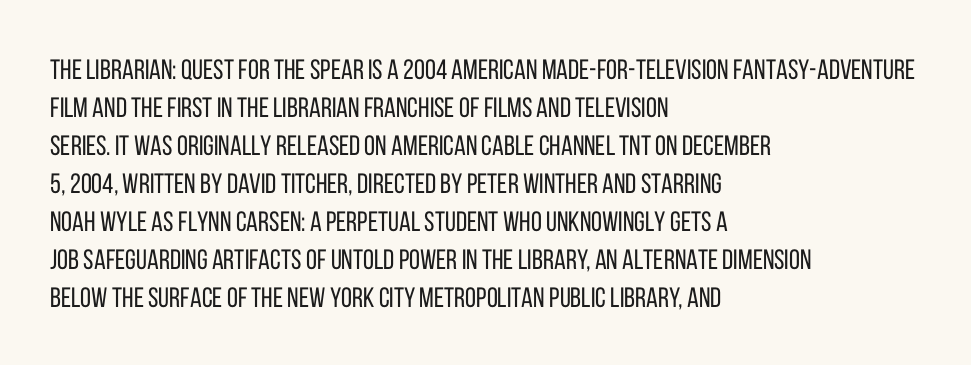
The image shows 28 px regular-weight, condensed sans-serif type, upright; set left-aligned, normal line spacing (1.36x), normal letter spacing, not underlined; low stroke contrast and a large x-height.
